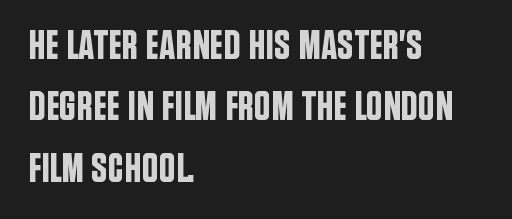
Honestly, there is no underline to notice here at all. Left-aligned paragraph, ragged on the right. A typesetter would label this face a sans. When letters stand straight like this, we call the style roman or upright. In terms of letterspacing, this is plain default setting. Looks like regular typesetting: each glyph gets only the width it needs.
